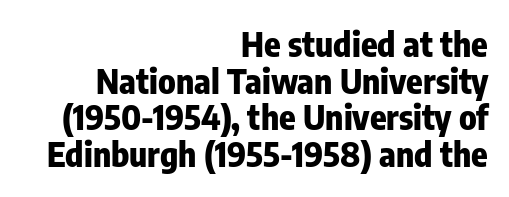
The space between consecutive lines is stingy. No italicization has been applied; the sample stays upright. Horizontally, the lines are justified to the trailing edge only. The horizontal fit of the characters is conventional and even.
